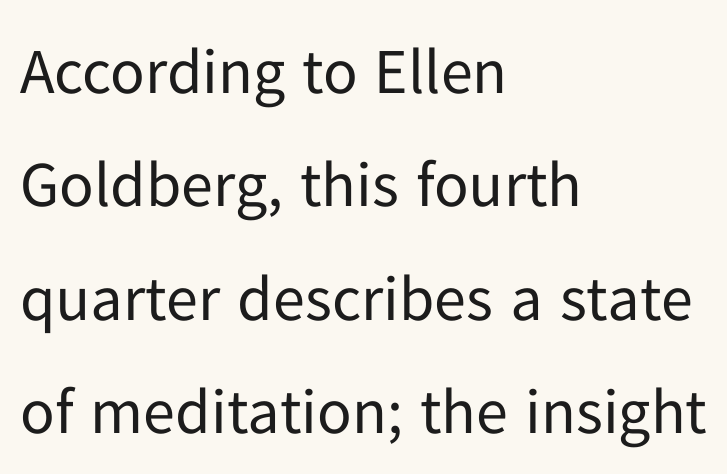
The face used here is proportionally spaced, like ordinary book or web type. Bare-footed words on every line. This rendering leaves character spacing at its baseline value. No extra ink here — the face is not bold. Nope, not italic — everything's standing straight. Typeset ragged right — the left edge is the straight one.
